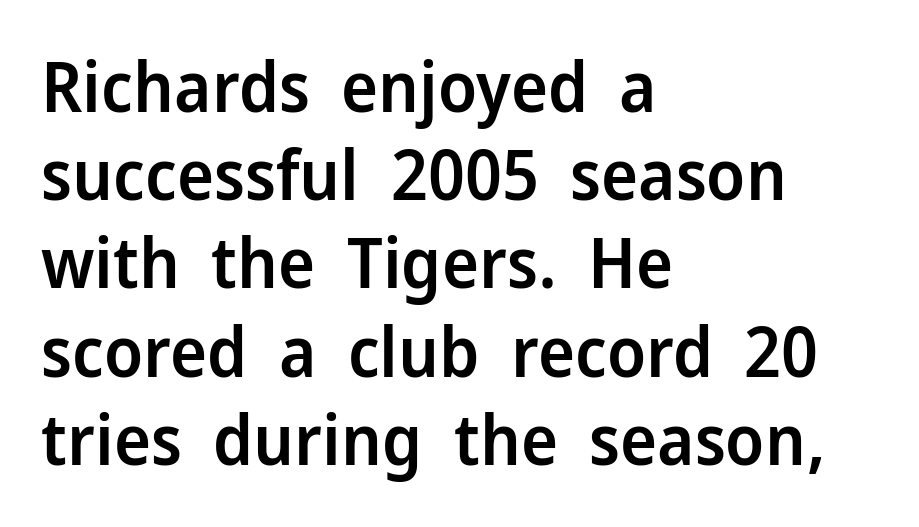
{"serif": "no", "italic": "no", "bold": "semi", "weight": "semibold", "width": "normal", "stroke_contrast": "low", "x_height": "medium", "monospaced": "no", "underline": "no", "align": "left", "line_spacing": "normal", "line_spacing_ratio": 1.26, "letter_spacing": "normal", "letter_spacing_em": 0.0, "glyph_px": 70}
